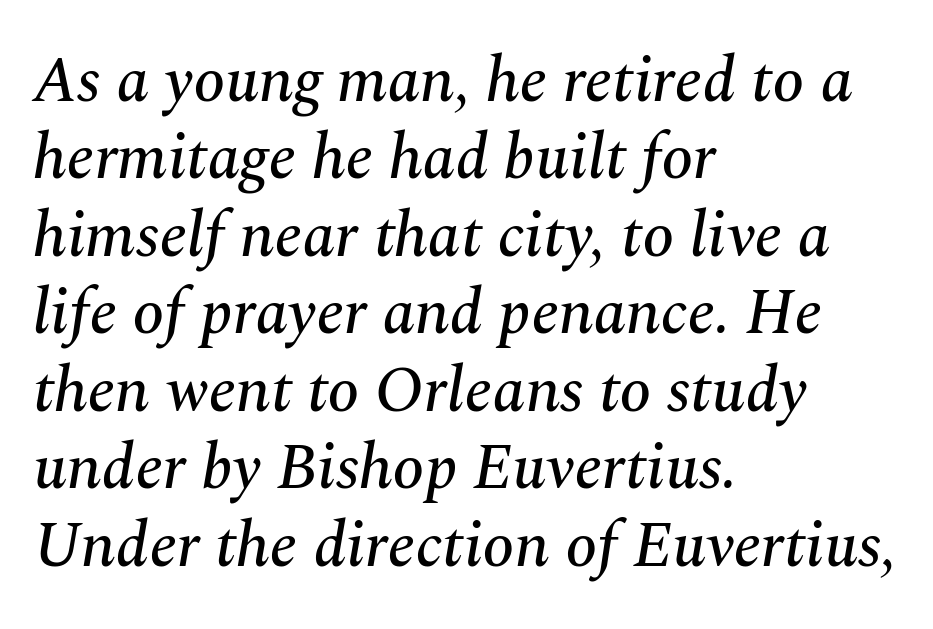
Descenders hang freely into open space. Where is the straight margin? On the left. Typographically, this falls in the serif category. These lines are rendered in a variable-pitch font. You could call the tracking neutral — neither tight nor loose. The glyphs look as if they've been sheared to an angle.
